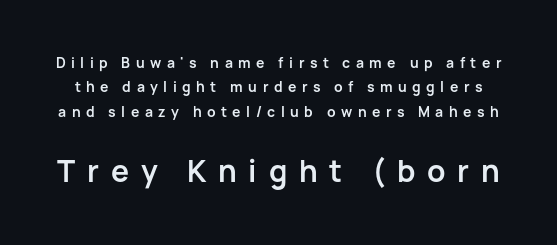
Character widths vary here, with narrow letters taking less room than wide ones. The letters stand upright; this is a roman face. The block sitting lower on the canvas is the one with enlarged characters. Glyph-to-glyph distance is far greater than everyday printed text. The characters display no serif detailing; their extremities are plain. Notice how thick the strokes are: this is what a full bold looks like.
